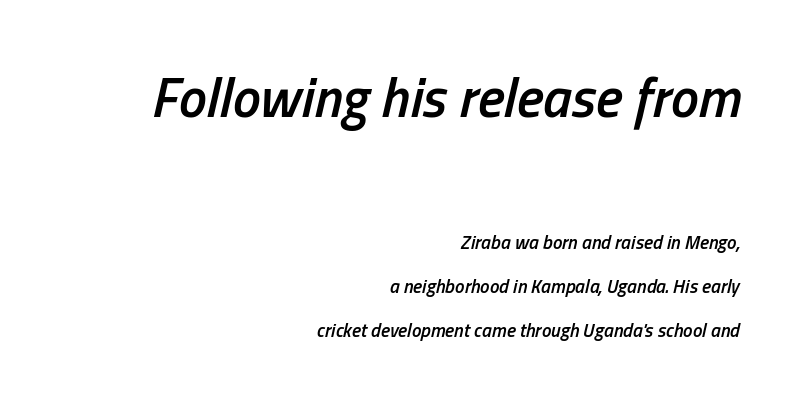
{"italic": "yes", "lean": "right", "slant_degrees": 13, "bold": "semi", "weight": "semibold", "width": "condensed", "stroke_contrast": "low", "x_height": "medium", "monospaced": "no", "underline": "no", "align": "right", "line_spacing": "loose", "line_spacing_ratio": 2.31, "letter_spacing": "normal", "letter_spacing_em": 0.0, "larger_block": "first", "size_ratio": 2.95, "glyph_px": 56}
